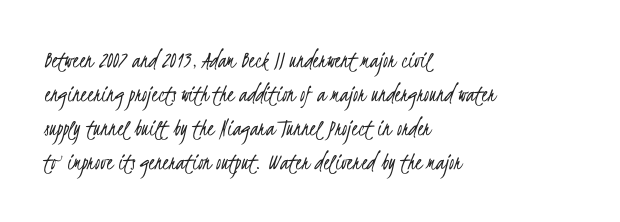
Q: Is the text bold? A: No.
Q: Is the text underlined? A: No.
Q: How is the paragraph aligned? A: Left-aligned.
Q: Is the spacing between letters normal or unusually wide? A: Normal.
Q: Is the spacing between lines tight, normal or loose? A: Normal.
